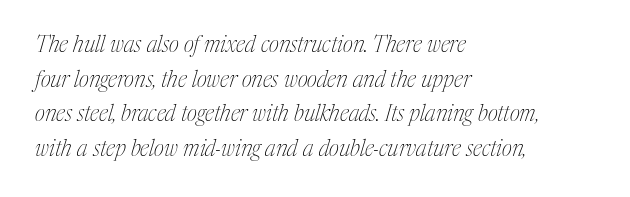
Tracking value appears to be zero — textbook default spacing. The typography opts for an oblique posture over an upright one. The strokes are not fattened; the text isn't bold. The typesetter chose a ragged-right arrangement here. Is there much room between lines? A standard amount, neither cramped nor airy.
